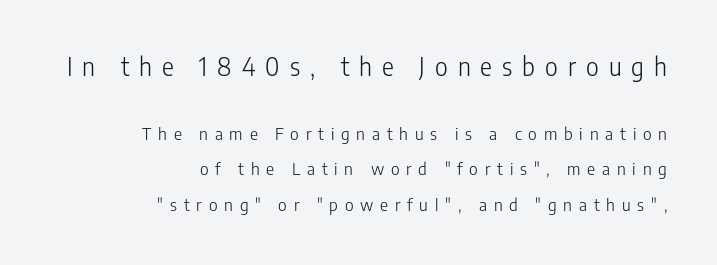
Q: Is the text bold? A: No.
Q: Is the text italic (slanted)? A: No, it is upright.
Q: Is the text underlined? A: No.
Q: How is the paragraph aligned? A: Right-aligned.
Q: Is the spacing between letters normal or unusually wide? A: Unusually wide.
Q: Is the spacing between lines tight, normal or loose? A: Loose.
Q: Which block of text is set in a larger size, the first (top) or the second (bottom)? A: The first (top) one.
